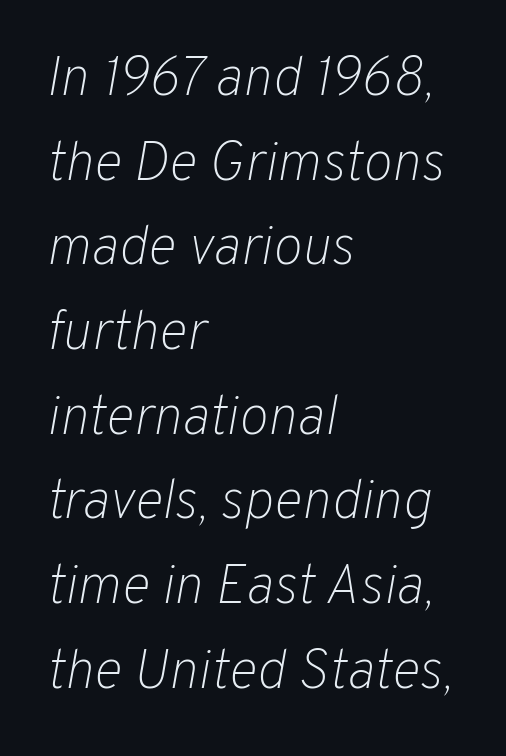
The image shows 55 px light type, italic (leaning right); set left-aligned, normal line spacing (1.54x), normal letter spacing, not underlined; low stroke contrast and a medium x-height.
